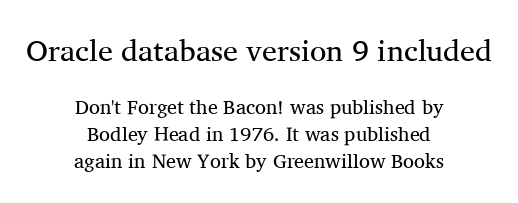
Q: Is the text bold? A: No.
Q: Is the text italic (slanted)? A: No, it is upright.
Q: Is the typeface a serif or a sans-serif typeface? A: Serif.
Q: Is the text underlined? A: No.
Q: How is the paragraph aligned? A: Centered.
Q: Is the spacing between letters normal or unusually wide? A: Normal.
Q: Is the spacing between lines tight, normal or loose? A: Normal.
Q: Which block of text is set in a larger size, the first (top) or the second (bottom)? A: The first (top) one.
Q: Width (condensed, normal, or wide)? A: Normal.
Q: Stroke contrast? A: Medium.
Q: x-height? A: Medium.
Q: Monospaced? A: No.
